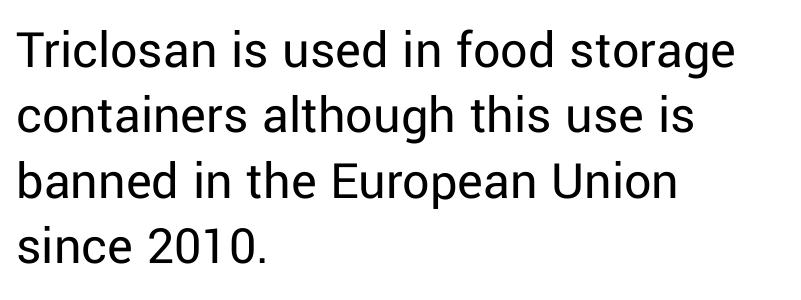
{"serif": "no", "italic": "no", "bold": "no", "weight": "regular", "width": "normal", "stroke_contrast": "low", "x_height": "medium", "monospaced": "no", "underline": "no", "align": "left", "line_spacing_ratio": 1.21, "letter_spacing": "normal", "letter_spacing_em": 0.0, "glyph_px": 54}
